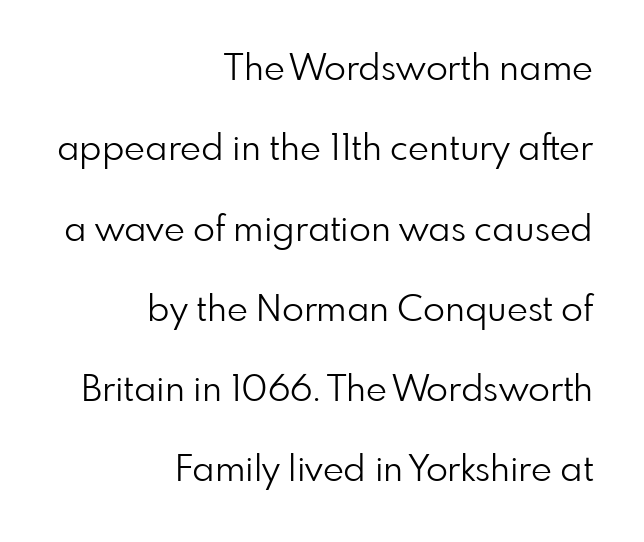
Q: Is the text bold? A: No.
Q: Is the text italic (slanted)? A: No, it is upright.
Q: Is the typeface a serif or a sans-serif typeface? A: Sans-serif.
Q: Is the text underlined? A: No.
Q: How is the paragraph aligned? A: Right-aligned.
Q: Is the spacing between letters normal or unusually wide? A: Normal.
Q: Is the spacing between lines tight, normal or loose? A: Loose.
Q: Width (condensed, normal, or wide)? A: Normal.
Q: Stroke contrast? A: Low.
Q: x-height? A: Small.
Q: Monospaced? A: No.
